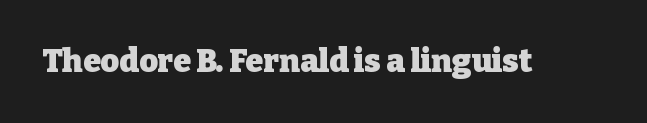
Q: Is the text bold? A: Yes.
Q: Is the text italic (slanted)? A: No, it is upright.
Q: Is the typeface a serif or a sans-serif typeface? A: Serif.
Q: Is the text underlined? A: No.
Q: Is the spacing between letters normal or unusually wide? A: Normal.
Q: Width (condensed, normal, or wide)? A: Normal.
Q: Stroke contrast? A: Low.
Q: x-height? A: Medium.
Q: Monospaced? A: No.
